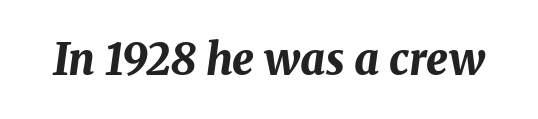
The image shows 43 px bold type, italic (leaning right); set normal letter spacing, not underlined; medium stroke contrast and a medium x-height.
